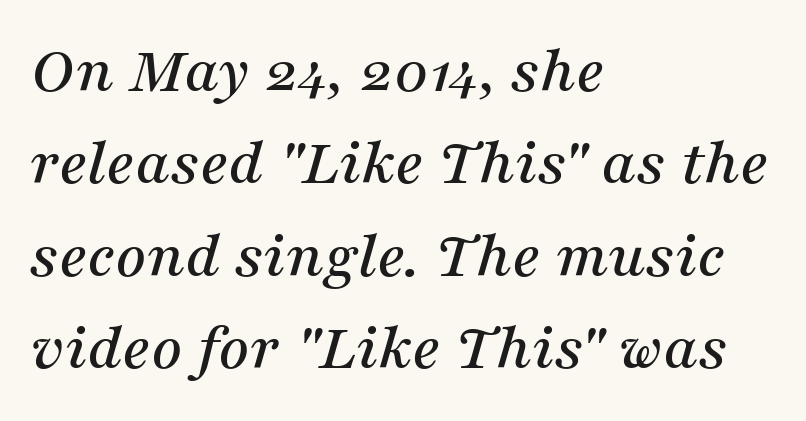
Q: Is the text italic (slanted)? A: Yes, it leans right by about 16 degrees.
Q: Is the typeface a serif or a sans-serif typeface? A: Serif.
Q: Is the text underlined? A: No.
Q: How is the paragraph aligned? A: Left-aligned.
Q: Is the spacing between letters normal or unusually wide? A: Normal.
Q: Is the spacing between lines tight, normal or loose? A: Normal.
Q: Width (condensed, normal, or wide)? A: Normal.
Q: Stroke contrast? A: Medium.
Q: x-height? A: Medium.
Q: Monospaced? A: No.
